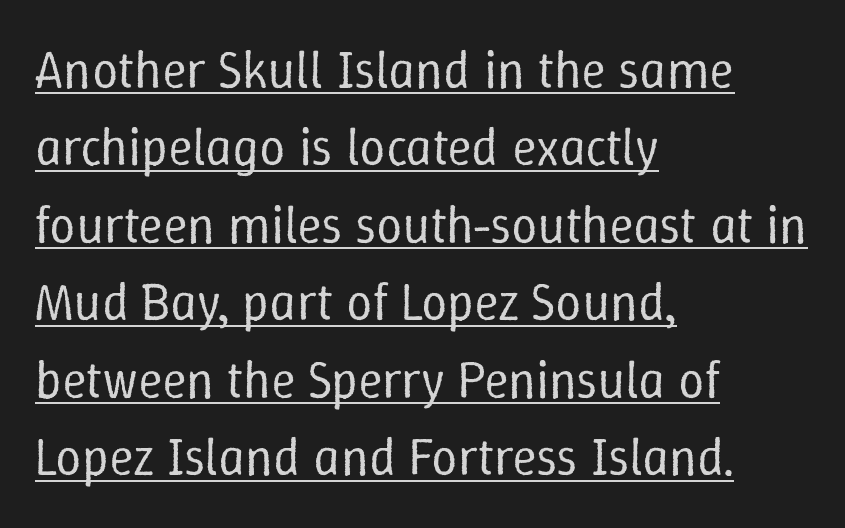
The image shows 52 px regular-weight type, upright; set left-aligned, normal line spacing (1.49x), normal letter spacing, underlined; low stroke contrast and a medium x-height.
